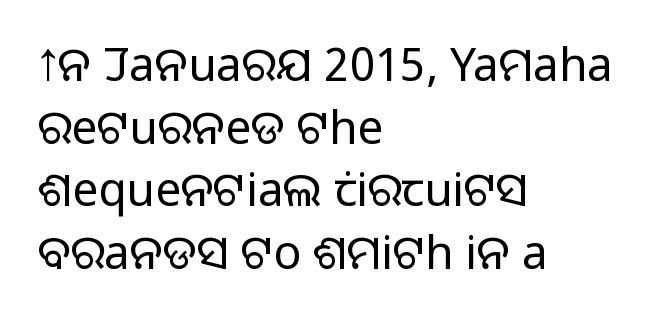
The image shows 46 px light sans-serif type, upright; set left-aligned, normal line spacing (1.36x), normal letter spacing, not underlined; low stroke contrast and a medium x-height.
